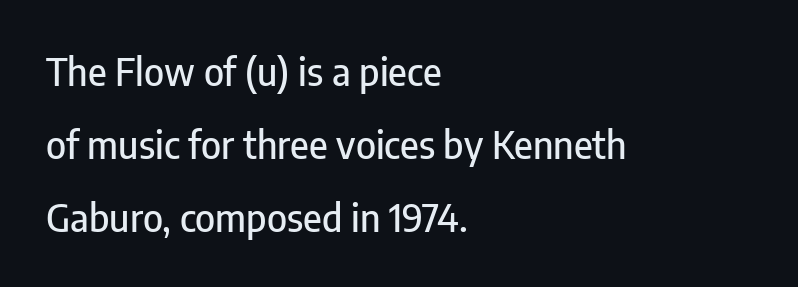
{"serif": "no", "italic": "no", "width": "condensed", "stroke_contrast": "low", "x_height": "medium", "monospaced": "no", "underline": "no", "align": "left", "line_spacing": "loose", "line_spacing_ratio": 1.92, "letter_spacing": "normal", "letter_spacing_em": 0.0, "glyph_px": 38}
